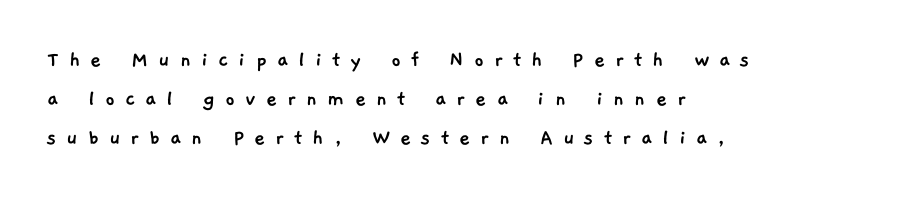
{"underline": "no", "align": "left", "line_spacing": "normal", "line_spacing_ratio": 1.63, "letter_spacing": "wide", "letter_spacing_em": 0.41, "glyph_px": 24}
